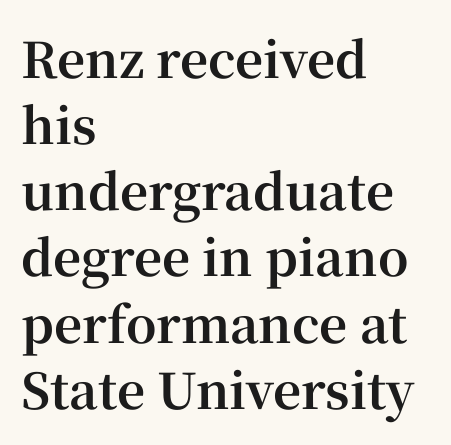
The image shows 49 px bold serif type, upright; set left-aligned, normal line spacing (1.35x), normal letter spacing, not underlined; high stroke contrast and a medium x-height.
